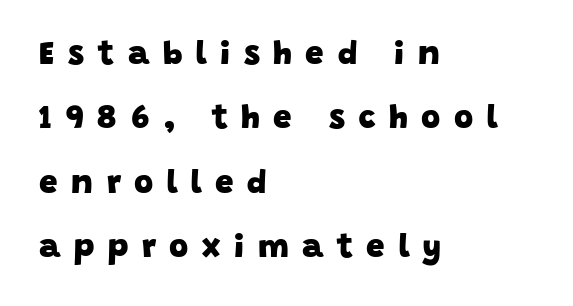
Q: Is the text bold? A: Yes.
Q: Is the typeface a serif or a sans-serif typeface? A: Sans-serif.
Q: Is the text underlined? A: No.
Q: How is the paragraph aligned? A: Left-aligned.
Q: Is the spacing between letters normal or unusually wide? A: Unusually wide.
Q: Is the spacing between lines tight, normal or loose? A: Loose.
Q: Width (condensed, normal, or wide)? A: Normal.
Q: Stroke contrast? A: Low.
Q: x-height? A: Large.
Q: Monospaced? A: No.
